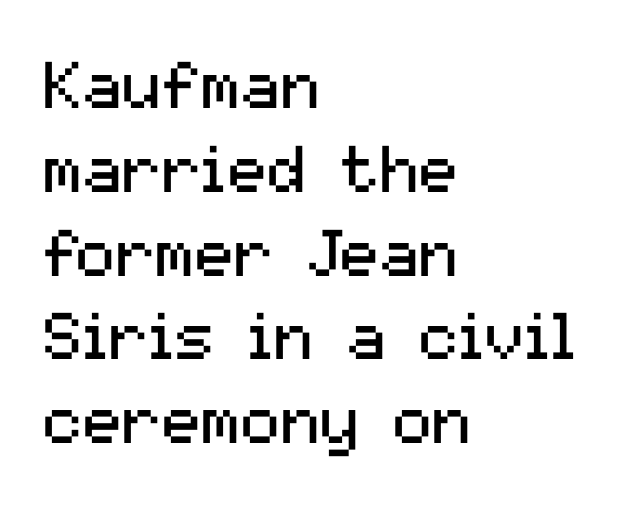
What stands out about the letter spacing? Nothing — it is the standard amount. Rows of type keep a routine distance in the vertical direction. Any mark beneath the type? The region is blank. Vertical stems look standard width or narrower in stroke. You could not count columns in this text — the font is proportionally spaced. Unlike a traditional serif, this face leaves its strokes unadorned.
